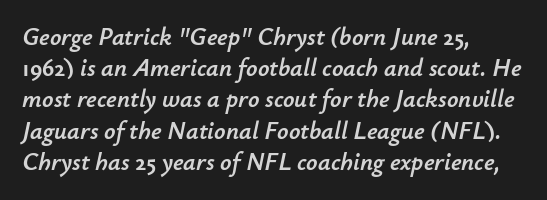
The image shows 25 px text type, italic (leaning right); set left-aligned, normal line spacing (1.25x), normal letter spacing, not underlined.
